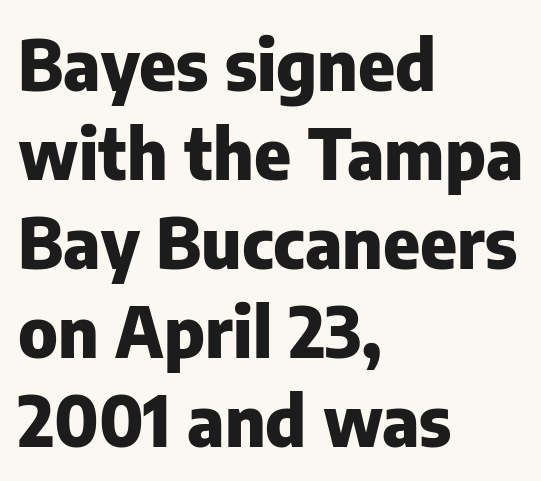
Classification — sans serif. These lines keep a tight, regular rhythm from letter to letter. Heft: maximum for text — a bold. Decoration check: the copy has no underline.
